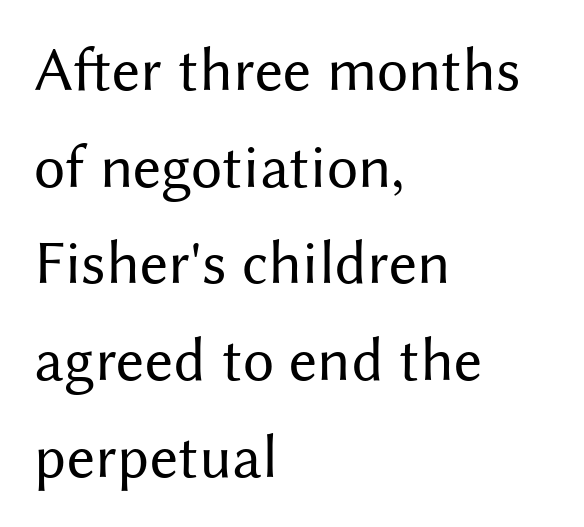
Q: Is the text bold? A: No.
Q: Is the text italic (slanted)? A: No, it is upright.
Q: Is the typeface a serif or a sans-serif typeface? A: Sans-serif.
Q: Is the text underlined? A: No.
Q: How is the paragraph aligned? A: Left-aligned.
Q: Is the spacing between letters normal or unusually wide? A: Normal.
Q: Is the spacing between lines tight, normal or loose? A: Normal.
Q: Width (condensed, normal, or wide)? A: Normal.
Q: Stroke contrast? A: Medium.
Q: x-height? A: Medium.
Q: Monospaced? A: No.
